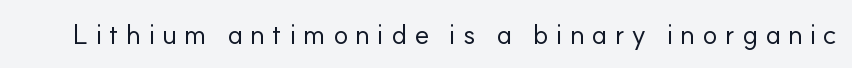
{"serif": "no", "italic": "no", "bold": "no", "weight": "regular", "width": "normal", "stroke_contrast": "low", "x_height": "small", "monospaced": "no", "underline": "no", "letter_spacing": "wide", "letter_spacing_em": 0.25, "glyph_px": 28}
